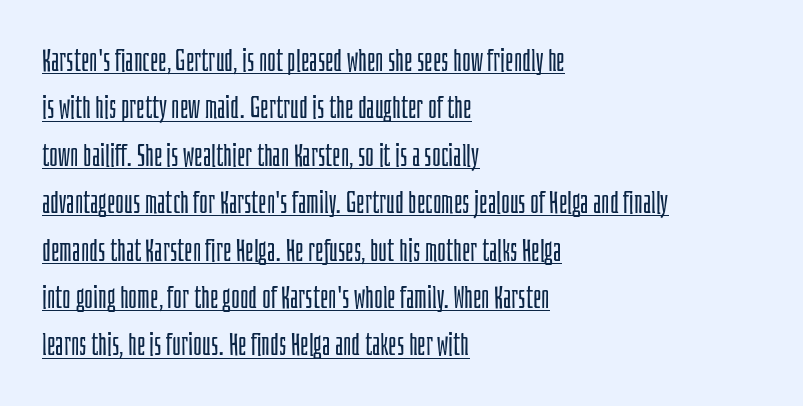
The string is rendered with underlining switched on. In terms of leading, this rendering sits right in the middle. Note the varied advance widths — an 'i' is clearly narrower than an 'm'. These lines are composed in type without serifs. The font sits on the lighter half of the weight spectrum, regular included. Teacher's note: observe the even left margin — that is flush-left alignment.
